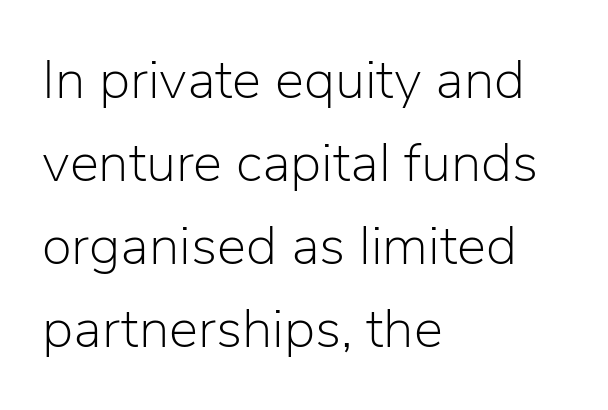
Between one letter and the next there's only the usual sliver of space. Think of a printed novel: that variable character pitch is what you see here. This sample keeps an unexceptional amount of space between lines. Regarding serifs, this sample does without them. These lines are set flush left with a ragged right edge. Descender tails drop into unmarked territory.
